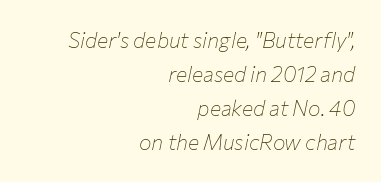
Q: Is the text bold? A: No.
Q: Is the text italic (slanted)? A: Yes, it leans right by about 12 degrees.
Q: Is the text underlined? A: No.
Q: How is the paragraph aligned? A: Right-aligned.
Q: Is the spacing between letters normal or unusually wide? A: Normal.
Q: Is the spacing between lines tight, normal or loose? A: Normal.
